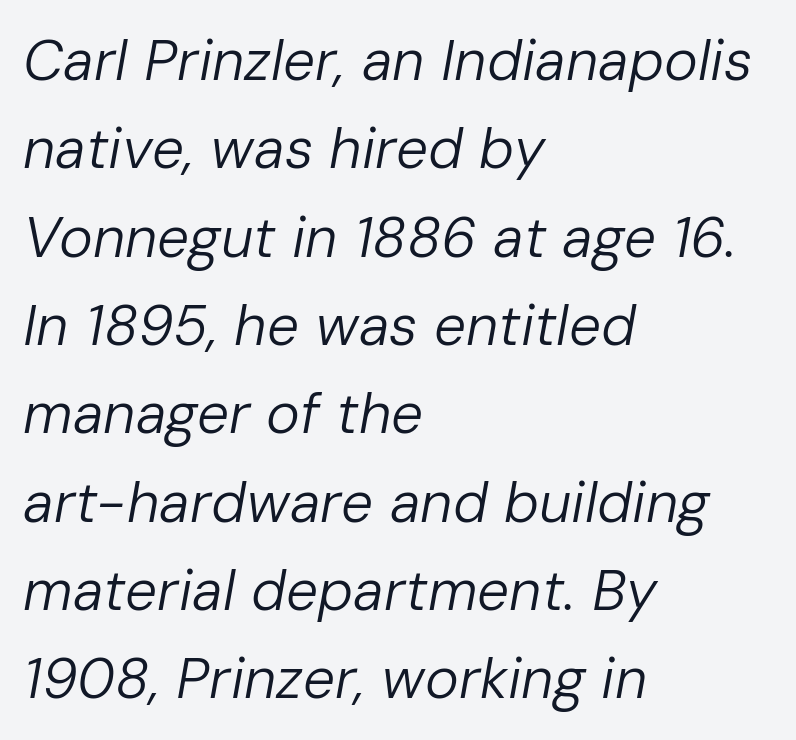
Q: Is the text bold? A: No.
Q: Is the text italic (slanted)? A: Yes, it leans right by about 10 degrees.
Q: Is the text underlined? A: No.
Q: How is the paragraph aligned? A: Left-aligned.
Q: Is the spacing between letters normal or unusually wide? A: Normal.
Q: Is the spacing between lines tight, normal or loose? A: Normal.
Q: Width (condensed, normal, or wide)? A: Normal.
Q: Stroke contrast? A: Low.
Q: x-height? A: Medium.
Q: Monospaced? A: No.
